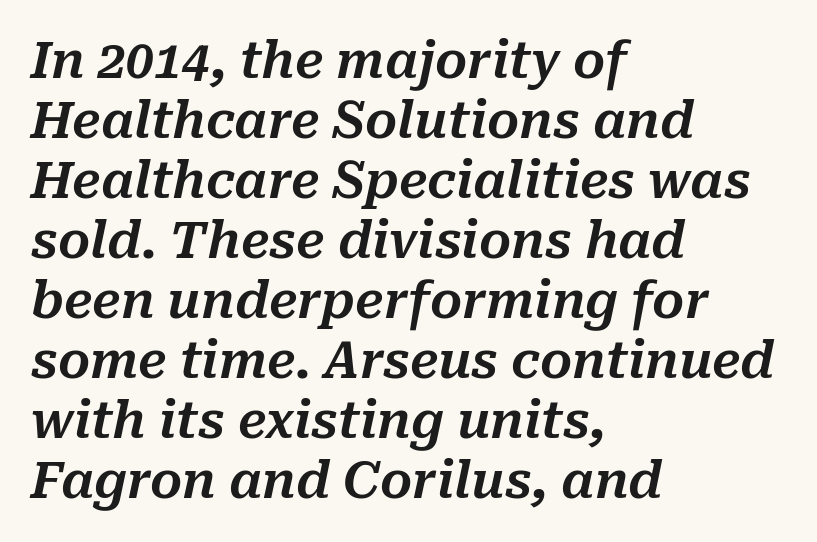
Q: Is the text italic (slanted)? A: Yes, it leans right by about 10 degrees.
Q: Is the text underlined? A: No.
Q: How is the paragraph aligned? A: Left-aligned.
Q: Is the spacing between letters normal or unusually wide? A: Normal.
Q: Width (condensed, normal, or wide)? A: Normal.
Q: Stroke contrast? A: Medium.
Q: x-height? A: Medium.
Q: Monospaced? A: No.
